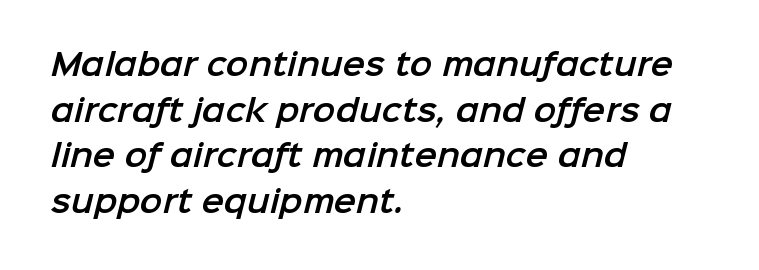
The image shows 30 px sans-serif type; set left-aligned, normal line spacing (1.52x), normal letter spacing, not underlined; low stroke contrast and a medium x-height.
